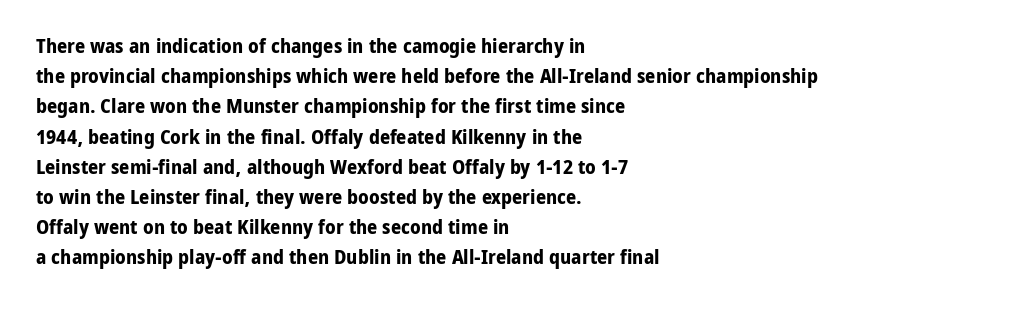
Q: Is the text bold? A: Yes.
Q: Is the text italic (slanted)? A: No, it is upright.
Q: Is the text underlined? A: No.
Q: How is the paragraph aligned? A: Left-aligned.
Q: Is the spacing between letters normal or unusually wide? A: Normal.
Q: Is the spacing between lines tight, normal or loose? A: Normal.
